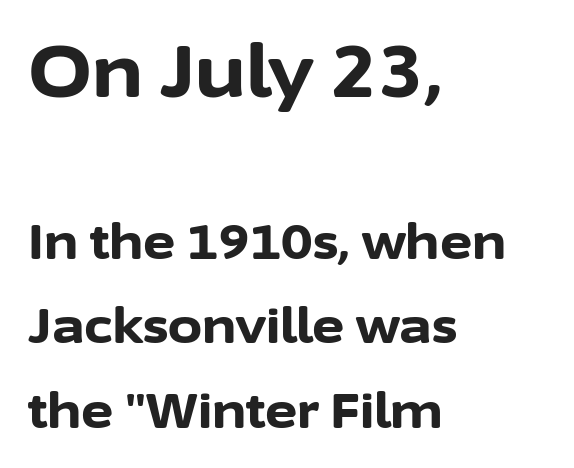
{"serif": "no", "italic": "no", "bold": "yes", "weight": "bold", "width": "normal", "stroke_contrast": "low", "x_height": "medium", "monospaced": "no", "underline": "no", "align": "left", "line_spacing_ratio": 1.73, "letter_spacing": "normal", "letter_spacing_em": 0.0, "larger_block": "first", "size_ratio": 1.49, "glyph_px": 73}
